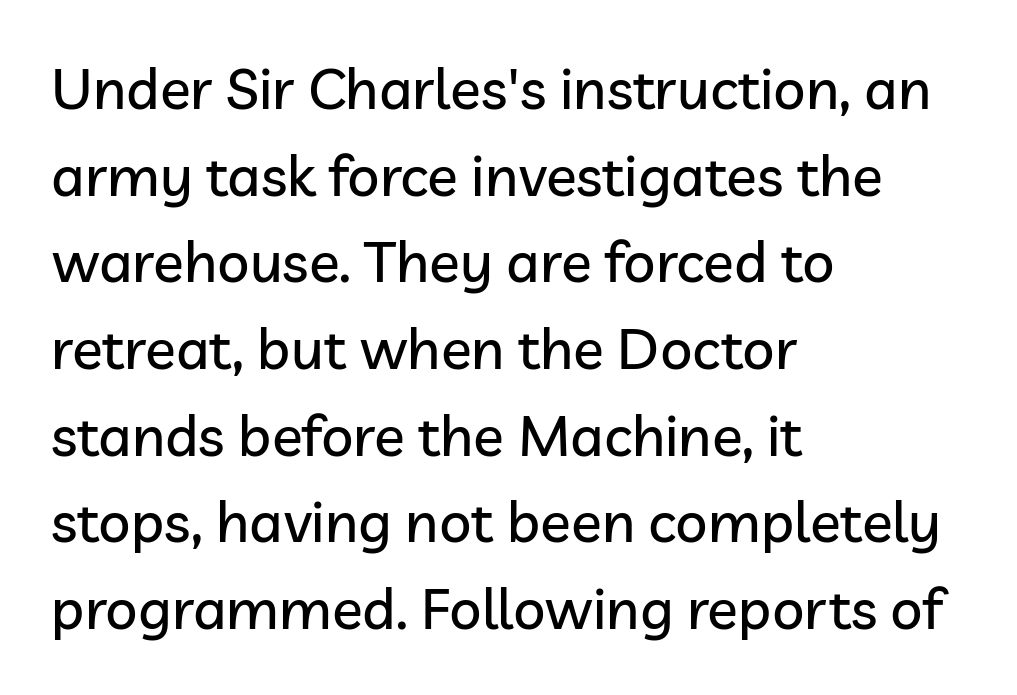
The image shows 57 px sans-serif type, upright; set left-aligned, normal line spacing (1.52x), normal letter spacing, not underlined; low stroke contrast and a medium x-height.
